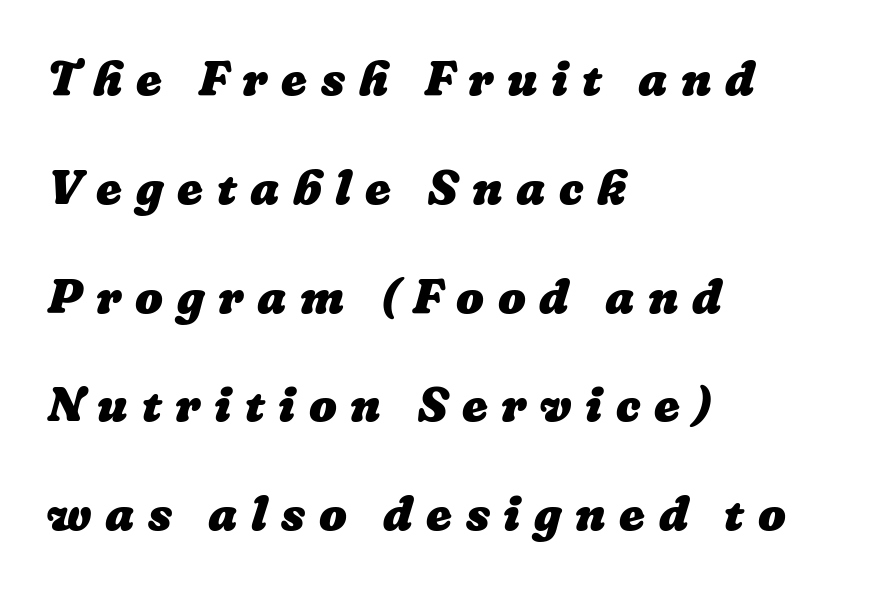
Q: Is the text bold? A: Yes.
Q: Is the text underlined? A: No.
Q: How is the paragraph aligned? A: Left-aligned.
Q: Is the spacing between letters normal or unusually wide? A: Unusually wide.
Q: Is the spacing between lines tight, normal or loose? A: Loose.
Q: Width (condensed, normal, or wide)? A: Normal.
Q: Stroke contrast? A: Low.
Q: x-height? A: Medium.
Q: Monospaced? A: No.
